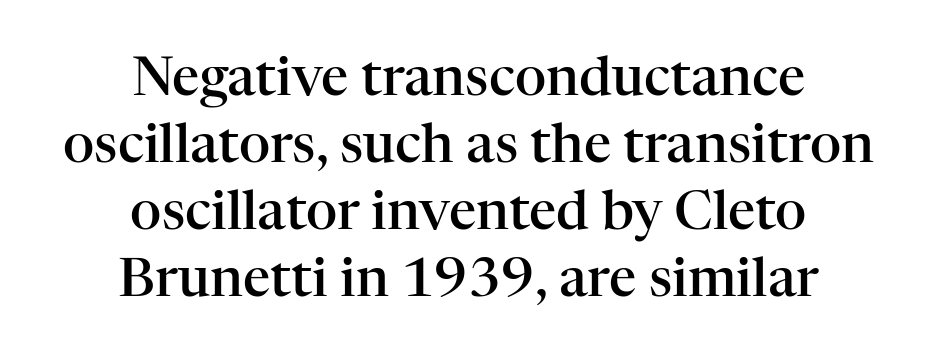
Q: Is the text bold? A: Semi-bold.
Q: Is the text italic (slanted)? A: No, it is upright.
Q: Is the typeface a serif or a sans-serif typeface? A: Serif.
Q: Is the text underlined? A: No.
Q: How is the paragraph aligned? A: Centered.
Q: Is the spacing between letters normal or unusually wide? A: Normal.
Q: Width (condensed, normal, or wide)? A: Normal.
Q: Stroke contrast? A: High.
Q: x-height? A: Medium.
Q: Monospaced? A: No.
